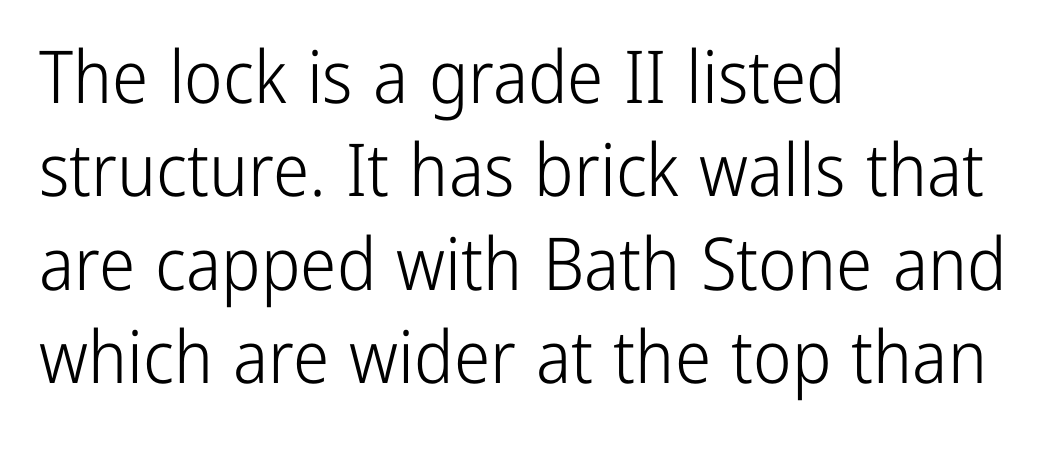
The image shows 73 px light, condensed sans-serif type, upright; set left-aligned, normal line spacing (1.28x), normal letter spacing, not underlined; low stroke contrast and a medium x-height.
